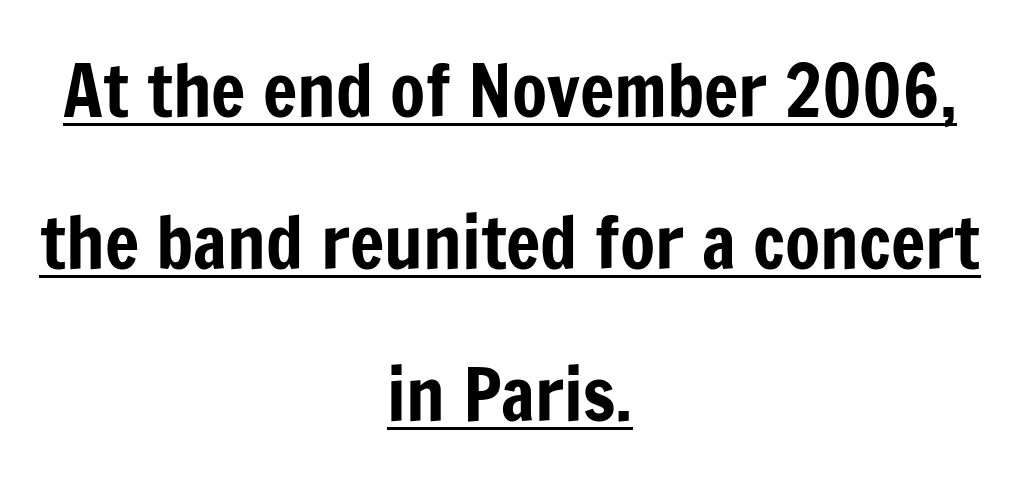
How would I describe the line gaps? Wide and relaxed. This is sans-serif lettering, the kind often seen on screens and signage. Looks like regular typesetting: each glyph gets only the width it needs. The whitespace from short lines is split evenly between both sides. Glance below the letters and you will spot a drawn line.
